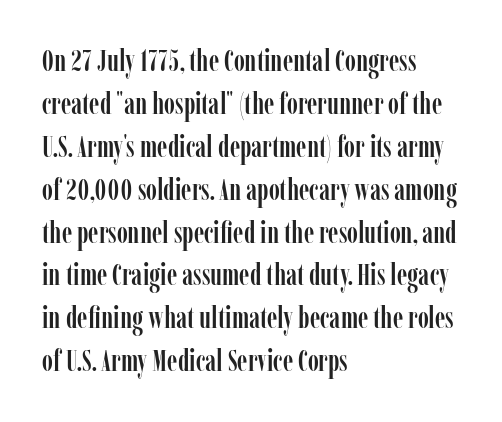
The image shows 30 px condensed serif type, upright; set left-aligned, normal line spacing (1.43x), normal letter spacing, not underlined; low stroke contrast and a medium x-height.
